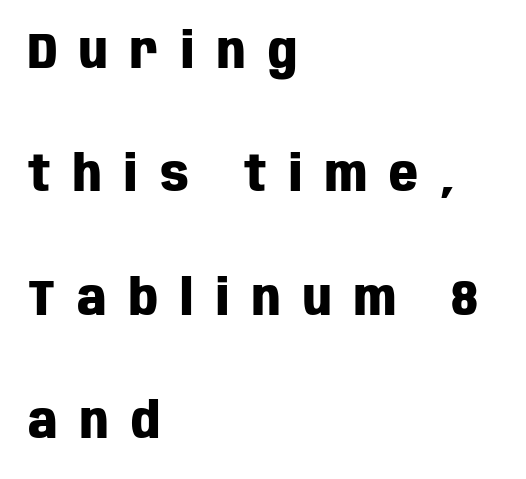
{"serif": "no", "italic": "no", "bold": "yes", "weight": "heavy", "width": "condensed", "stroke_contrast": "low", "x_height": "large", "monospaced": "no", "underline": "no", "align": "left", "line_spacing": "loose", "line_spacing_ratio": 2.47, "letter_spacing": "wide", "letter_spacing_em": 0.45, "glyph_px": 50}
